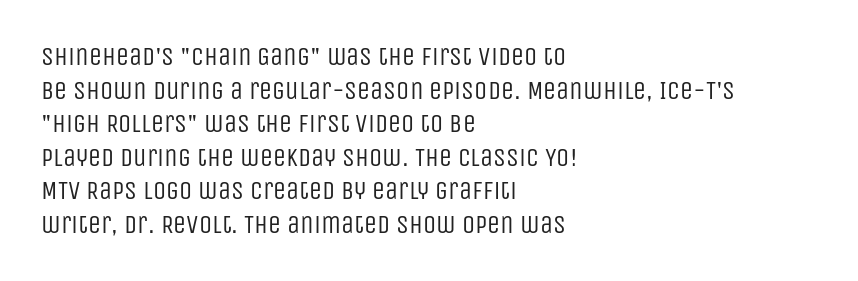
Q: Is the text bold? A: No.
Q: Is the text italic (slanted)? A: No, it is upright.
Q: Is the text underlined? A: No.
Q: How is the paragraph aligned? A: Left-aligned.
Q: Is the spacing between letters normal or unusually wide? A: Normal.
Q: Is the spacing between lines tight, normal or loose? A: Normal.
